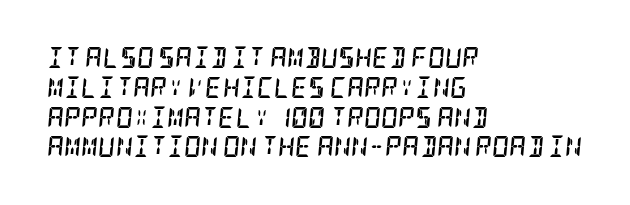
Q: Is the text bold? A: Yes.
Q: Is the text italic (slanted)? A: Yes, it leans right by about 5 degrees.
Q: Is the text underlined? A: No.
Q: How is the paragraph aligned? A: Left-aligned.
Q: Is the spacing between letters normal or unusually wide? A: Normal.
Q: Is the spacing between lines tight, normal or loose? A: Normal.
